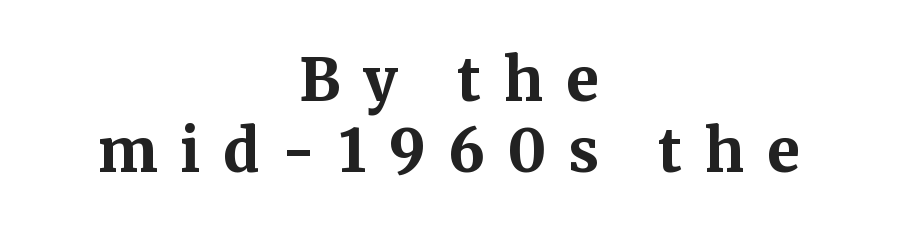
Q: Is the text bold? A: Yes.
Q: Is the text italic (slanted)? A: No, it is upright.
Q: Is the typeface a serif or a sans-serif typeface? A: Serif.
Q: Is the text underlined? A: No.
Q: How is the paragraph aligned? A: Centered.
Q: Is the spacing between letters normal or unusually wide? A: Unusually wide.
Q: Width (condensed, normal, or wide)? A: Normal.
Q: Stroke contrast? A: Medium.
Q: x-height? A: Medium.
Q: Monospaced? A: No.
